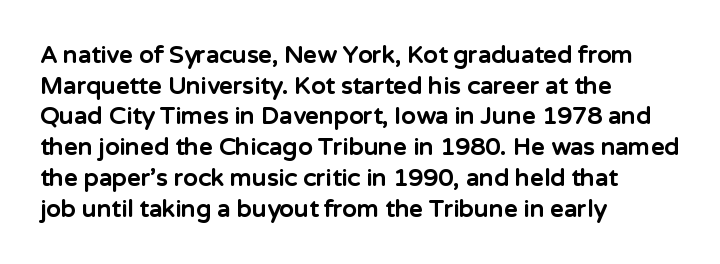
Q: Is the text bold? A: Yes.
Q: Is the text italic (slanted)? A: No, it is upright.
Q: Is the text underlined? A: No.
Q: How is the paragraph aligned? A: Left-aligned.
Q: Is the spacing between letters normal or unusually wide? A: Normal.
Q: Is the spacing between lines tight, normal or loose? A: Normal.
